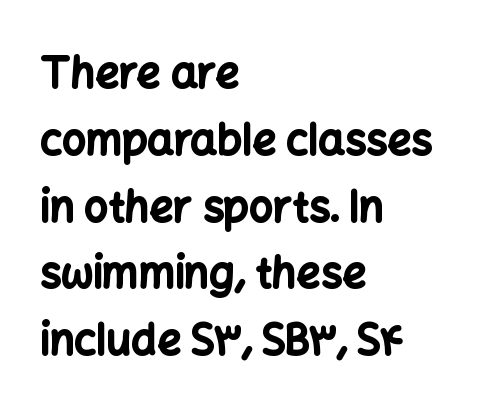
{"serif": "no", "italic": "no", "bold": "yes", "weight": "bold", "width": "normal", "stroke_contrast": "low", "x_height": "medium", "monospaced": "no", "underline": "no", "align": "left", "line_spacing": "normal", "line_spacing_ratio": 1.59, "letter_spacing": "normal", "letter_spacing_em": 0.0, "glyph_px": 42}
